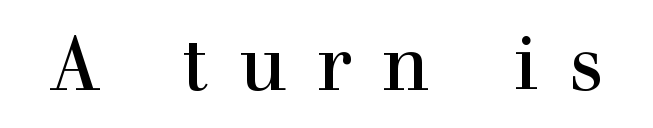
{"serif": "yes", "italic": "no", "width": "normal", "x_height": "medium", "monospaced": "no", "underline": "no", "letter_spacing": "wide", "letter_spacing_em": 0.42, "glyph_px": 75}
